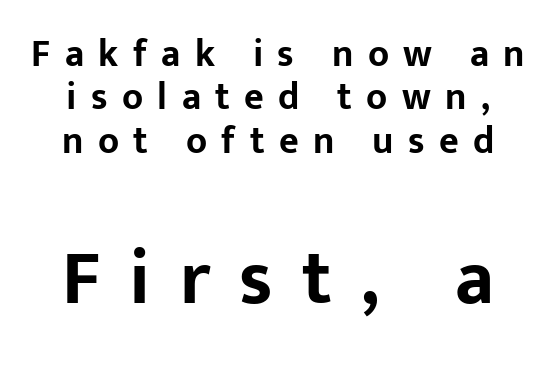
Larger block? The one below; the one above is distinctly smaller. Clear beneath every line of the passage. Thick stems and heavy bowls — unmistakably bold. Notice how the stems are strictly vertical — no italics here. Horizontal alignment here is central, giving a formal, balanced look. Are there feet on the stems? There aren't — it's a sans.
